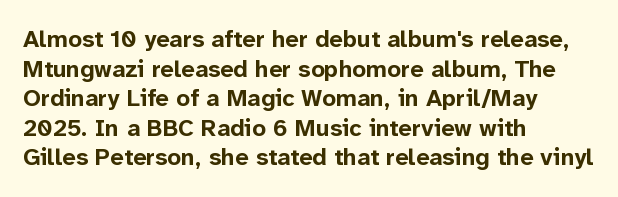
Nobody drew a line under any word here. The lettering stays uniformly vertical, giving the passage a roman look. Each word holds together tightly as a unit, with standard inter-letter gaps. A student would call this left alignment; a typographer would say flush left, rag right. Typographic density is high because the face is bold.
